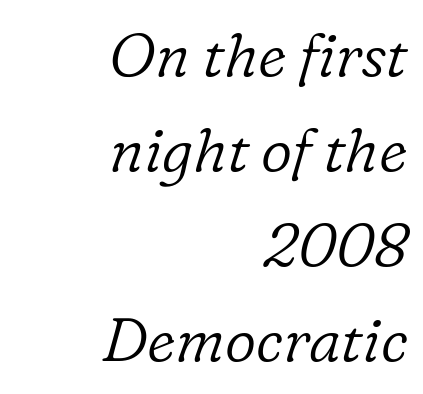
Q: Is the text bold? A: No.
Q: Is the text italic (slanted)? A: Yes, it leans right by about 16 degrees.
Q: Is the typeface a serif or a sans-serif typeface? A: Serif.
Q: Is the text underlined? A: No.
Q: How is the paragraph aligned? A: Right-aligned.
Q: Is the spacing between letters normal or unusually wide? A: Normal.
Q: Is the spacing between lines tight, normal or loose? A: Normal.
Q: Width (condensed, normal, or wide)? A: Normal.
Q: Stroke contrast? A: Low.
Q: x-height? A: Medium.
Q: Monospaced? A: No.
